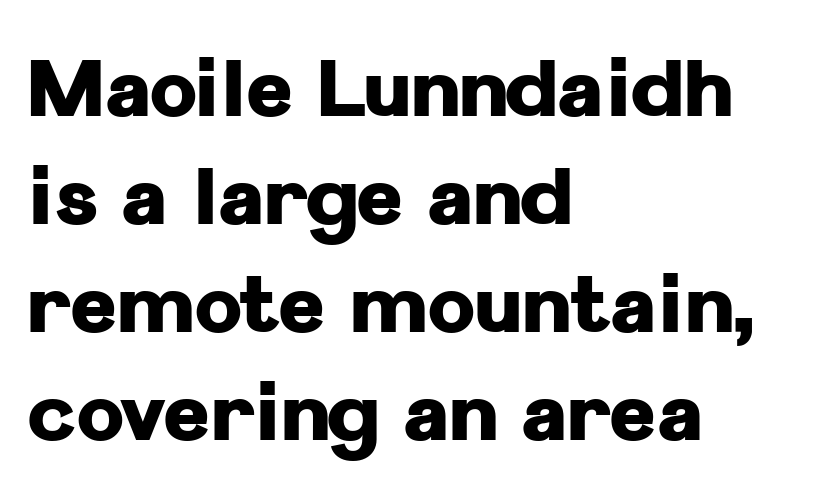
{"serif": "no", "italic": "no", "bold": "yes", "weight": "heavy", "width": "normal", "stroke_contrast": "low", "x_height": "medium", "monospaced": "no", "underline": "no", "align": "left", "line_spacing": "normal", "line_spacing_ratio": 1.35, "letter_spacing": "normal", "letter_spacing_em": 0.0, "glyph_px": 80}
